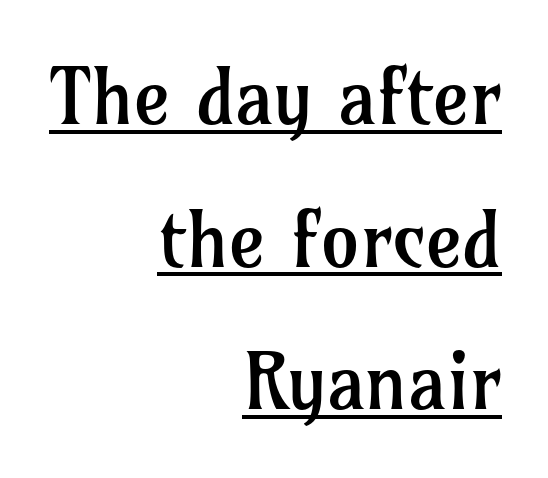
The image shows 78 px regular-weight serif type, upright; set right-aligned, line spacing 1.83x, normal letter spacing, underlined; low stroke contrast and a medium x-height.
